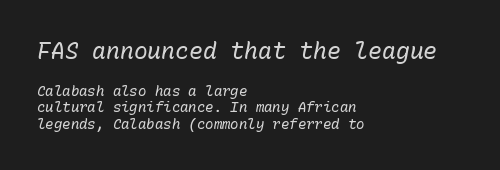
The image shows 23 px text type, italic (leaning right); set left-aligned, line spacing 1.16x, normal letter spacing, not underlined; the first (top) block is 1.64x larger.
